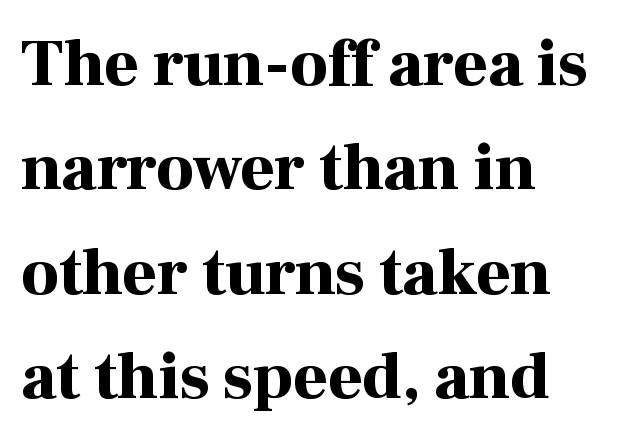
You could not count columns in this text — the font is proportionally spaced. Only glyphs here, with clear space below each row. The type sits square on the baseline with zero lean. Reading down the column, the eye jumps a familiar distance to each next line. The gaps between neighbouring characters are ordinary and unremarkable. Are there feet on the stems? There are — it's a serif.
